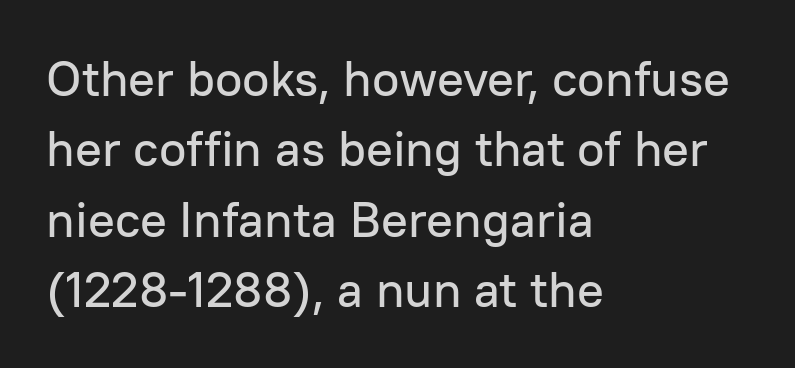
Spacing between characters is what you'd get straight out of the box. The paragraph has a hard left edge and a soft right edge. Observe the absence of serifs on each vertical stroke in this sample. Characters remain perfectly vertical along every line. Regular leading.
